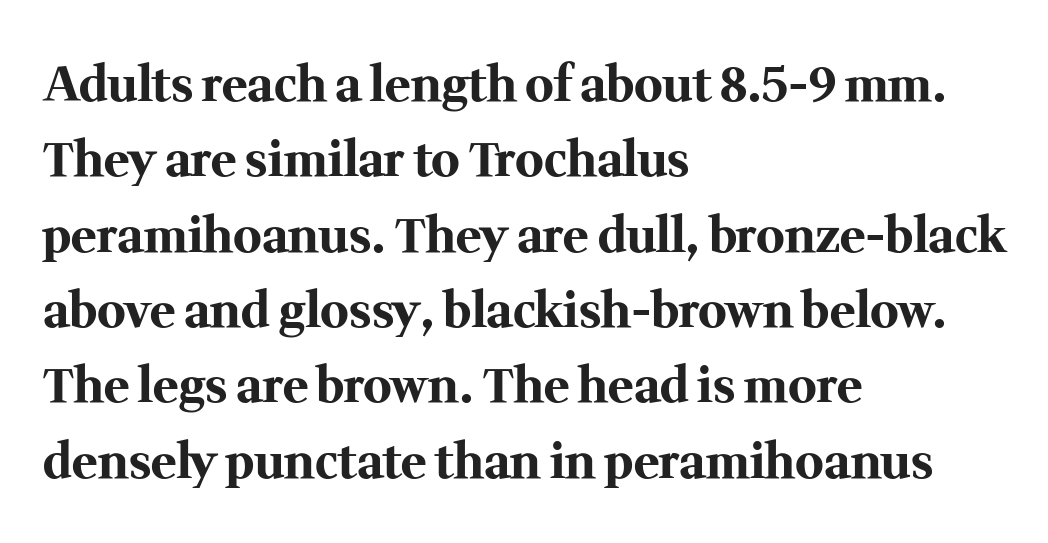
The image shows 48 px bold serif type, upright; set left-aligned, normal line spacing (1.57x), normal letter spacing, not underlined; medium stroke contrast and a medium x-height.
